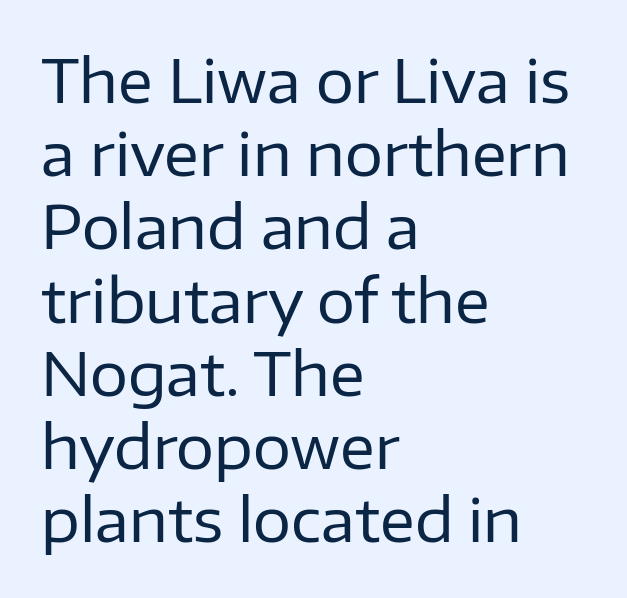
A quiet, ordinary-to-light weight characterises the typeface. Do the letters lean? They stand straight. Does extra space separate the letters? No, they use regular spacing. The space directly below the letters is spotless.
